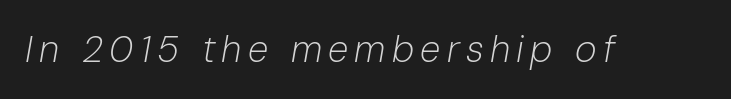
Q: Is the text bold? A: No.
Q: Is the text italic (slanted)? A: Yes, it leans right by about 10 degrees.
Q: Is the text underlined? A: No.
Q: Width (condensed, normal, or wide)? A: Normal.
Q: Stroke contrast? A: Low.
Q: x-height? A: Medium.
Q: Monospaced? A: No.
